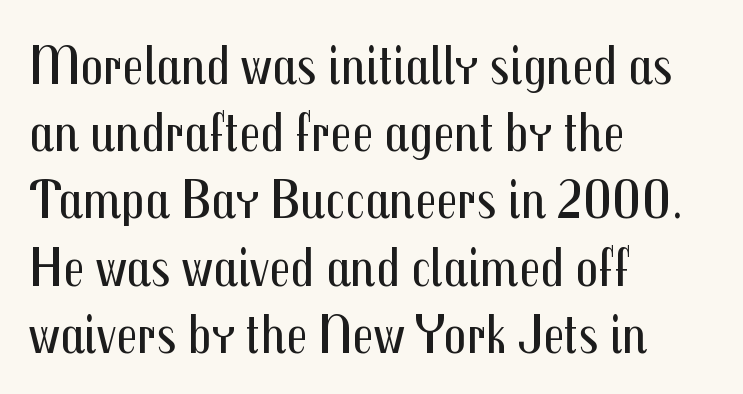
The image shows 56 px regular-weight, condensed sans-serif type, upright; set left-aligned, line spacing 1.2x, normal letter spacing, not underlined; medium stroke contrast and a medium x-height.
